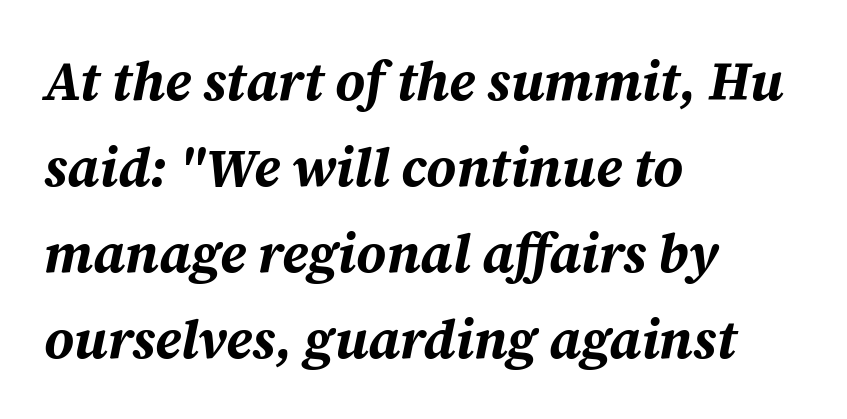
The image shows 54 px bold type, italic (leaning right); set left-aligned, normal line spacing (1.59x), normal letter spacing, not underlined; medium stroke contrast and a medium x-height.
